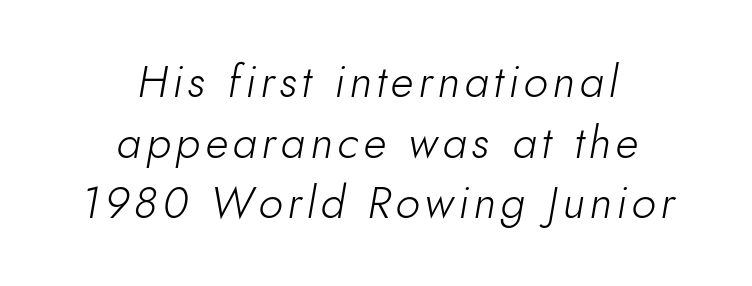
The image shows 44 px light type, italic (leaning right); set centered, normal line spacing (1.38x), not underlined; low stroke contrast and a small x-height.
